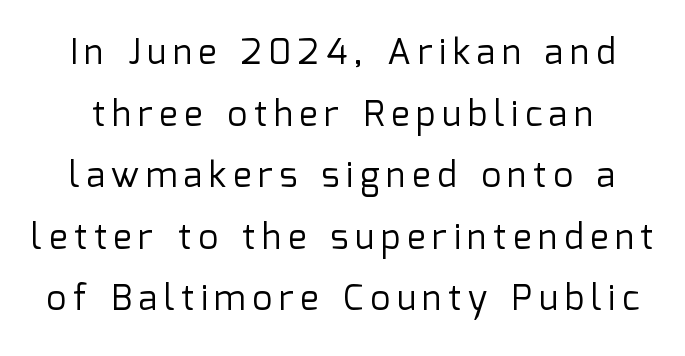
{"serif": "no", "italic": "no", "bold": "no", "weight": "regular", "width": "normal", "stroke_contrast": "low", "x_height": "medium", "monospaced": "no", "underline": "no", "line_spacing_ratio": 1.76, "glyph_px": 35}
